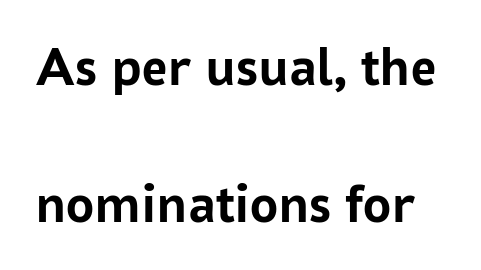
The designer went with a sans here, leaving each stem footless. This sample trades compactness for vertical openness between lines. Characters follow at the spacing the type designer built in. Clear beneath every line of the passage. Chunky letters — that's bold for sure. Does the lettering tilt? It doesn't — this is upright.
